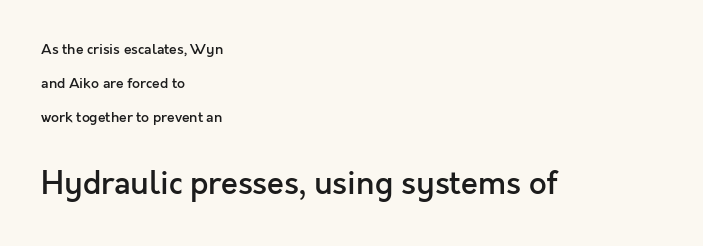
Q: Is the text bold? A: Semi-bold.
Q: Is the text italic (slanted)? A: No, it is upright.
Q: Is the typeface a serif or a sans-serif typeface? A: Sans-serif.
Q: Is the text underlined? A: No.
Q: How is the paragraph aligned? A: Left-aligned.
Q: Is the spacing between letters normal or unusually wide? A: Normal.
Q: Is the spacing between lines tight, normal or loose? A: Loose.
Q: Which block of text is set in a larger size, the first (top) or the second (bottom)? A: The second (bottom) one.
Q: Width (condensed, normal, or wide)? A: Normal.
Q: x-height? A: Medium.
Q: Monospaced? A: No.
